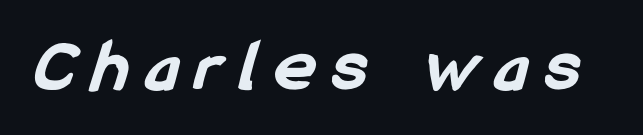
{"serif": "no", "bold": "yes", "weight": "bold", "width": "condensed", "stroke_contrast": "low", "x_height": "medium", "monospaced": "no", "underline": "no", "letter_spacing": "wide", "letter_spacing_em": 0.25, "glyph_px": 75}
